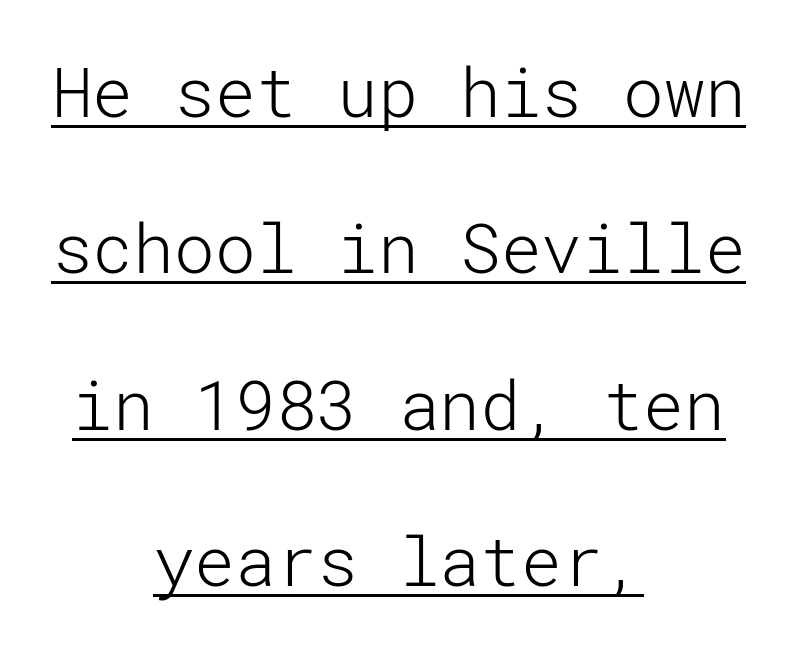
{"serif": "no", "italic": "no", "bold": "no", "weight": "light", "width": "normal", "stroke_contrast": "low", "x_height": "medium", "underline": "yes", "align": "center", "line_spacing": "loose", "line_spacing_ratio": 2.3, "letter_spacing": "normal", "letter_spacing_em": 0.0, "glyph_px": 68}
